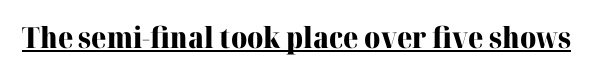
{"serif": "yes", "italic": "no", "bold": "yes", "weight": "heavy", "width": "normal", "stroke_contrast": "high", "x_height": "medium", "monospaced": "no", "underline": "yes", "letter_spacing": "normal", "letter_spacing_em": 0.0, "glyph_px": 29}
